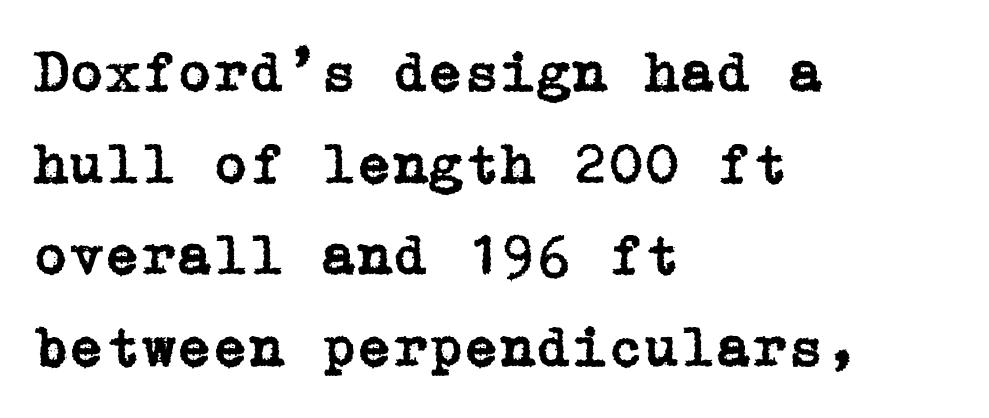
{"serif": "yes", "italic": "no", "width": "normal", "stroke_contrast": "low", "x_height": "medium", "underline": "no", "align": "left", "line_spacing": "normal", "line_spacing_ratio": 1.58, "letter_spacing": "normal", "letter_spacing_em": 0.0, "glyph_px": 58}
